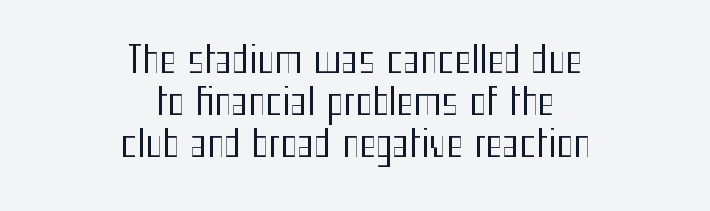
The image shows 36 px regular-weight, condensed sans-serif type, upright; set centered, line spacing 1.16x, normal letter spacing, not underlined; medium stroke contrast and a medium x-height.
